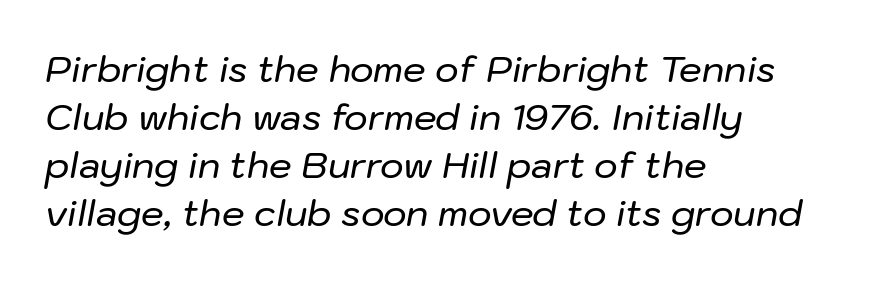
{"italic": "yes", "lean": "right", "slant_degrees": 10, "width": "normal", "stroke_contrast": "low", "x_height": "medium", "monospaced": "no", "underline": "no", "align": "left", "line_spacing": "normal", "line_spacing_ratio": 1.33, "letter_spacing": "normal", "letter_spacing_em": 0.0, "glyph_px": 36}
